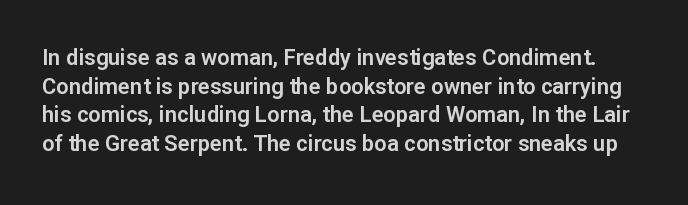
{"italic": "no", "underline": "no", "line_spacing": "normal", "line_spacing_ratio": 1.3, "letter_spacing": "normal", "letter_spacing_em": 0.0, "glyph_px": 22}
